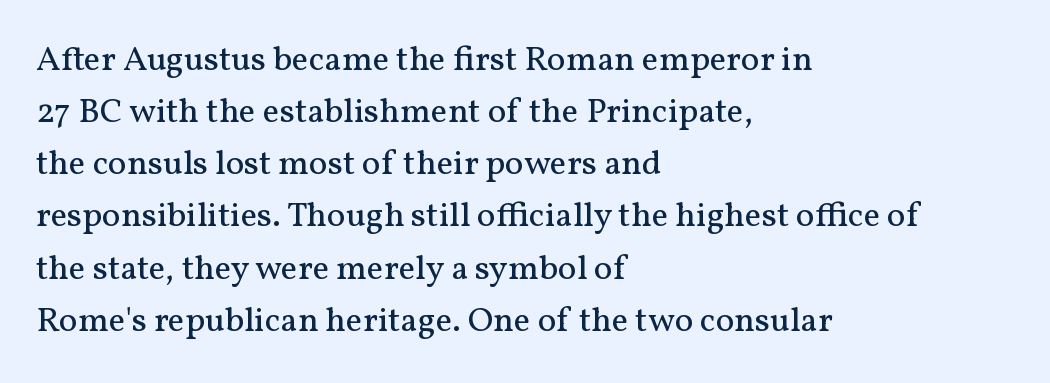
{"serif": "yes", "italic": "no", "bold": "no", "weight": "regular", "width": "normal", "stroke_contrast": "medium", "x_height": "medium", "monospaced": "no", "underline": "no", "align": "left", "line_spacing": "normal", "line_spacing_ratio": 1.49, "letter_spacing": "normal", "letter_spacing_em": 0.0, "glyph_px": 35}
